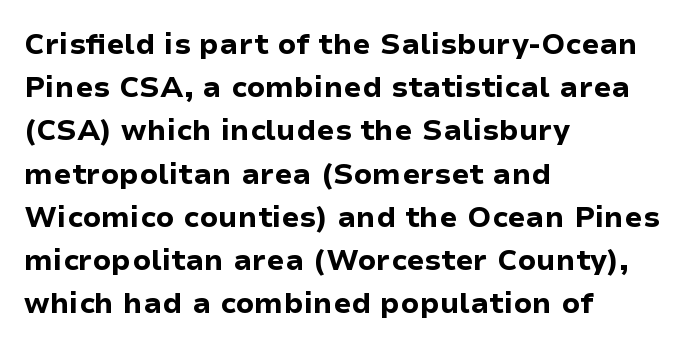
The image shows 29 px bold sans-serif type, upright; set left-aligned, normal line spacing (1.49x), normal letter spacing, not underlined; low stroke contrast and a medium x-height.
